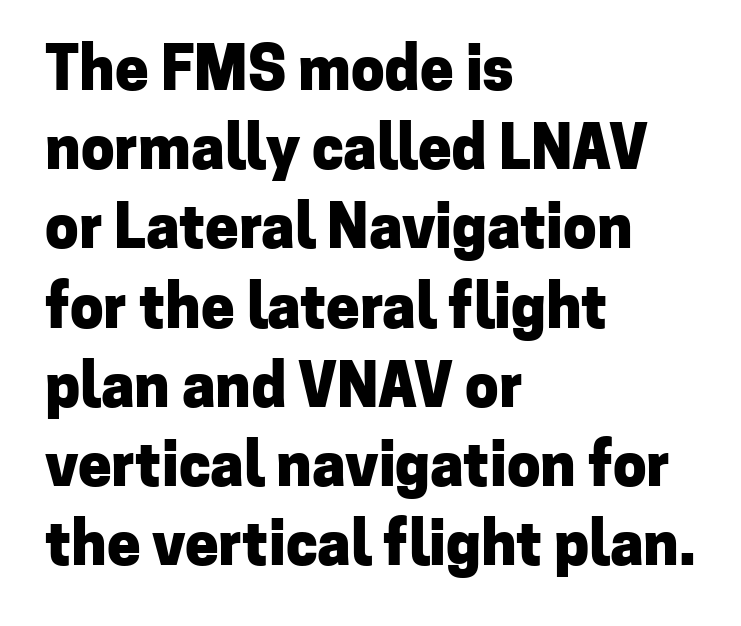
{"serif": "no", "italic": "no", "bold": "yes", "weight": "heavy", "width": "normal", "stroke_contrast": "low", "x_height": "medium", "monospaced": "no", "underline": "no", "align": "left", "line_spacing": "normal", "line_spacing_ratio": 1.32, "letter_spacing": "normal", "letter_spacing_em": 0.0, "glyph_px": 60}
